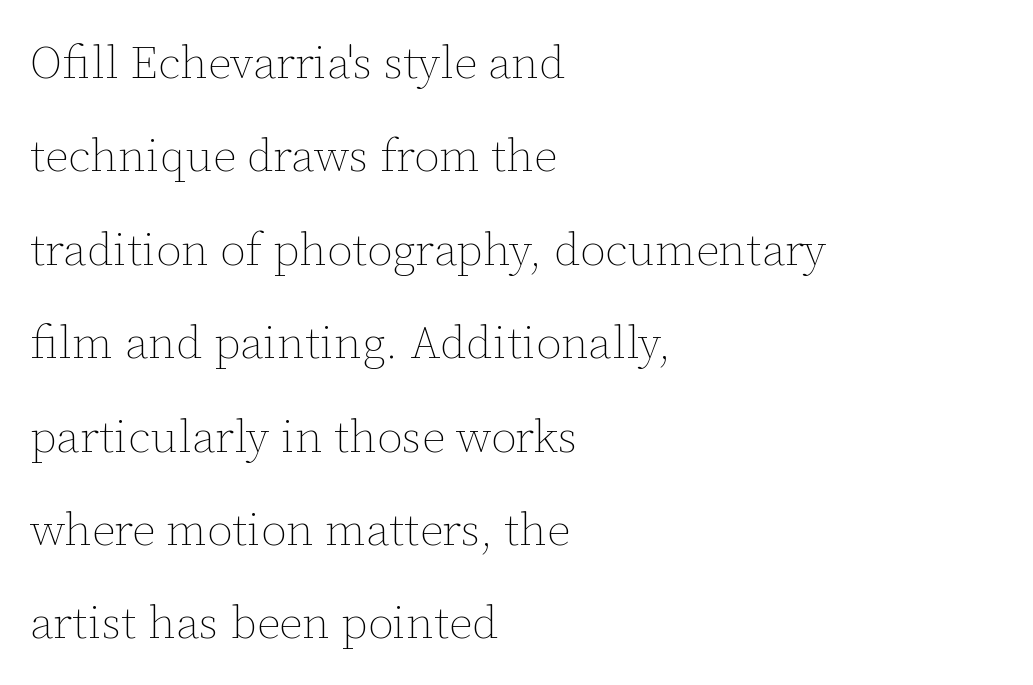
Summary of weight: not heavy and not bold. The passage shown is typed in a proportional face where columns would drift. Short and long lines alike share a common starting point at left. A typesetter would call this zero additional tracking.
